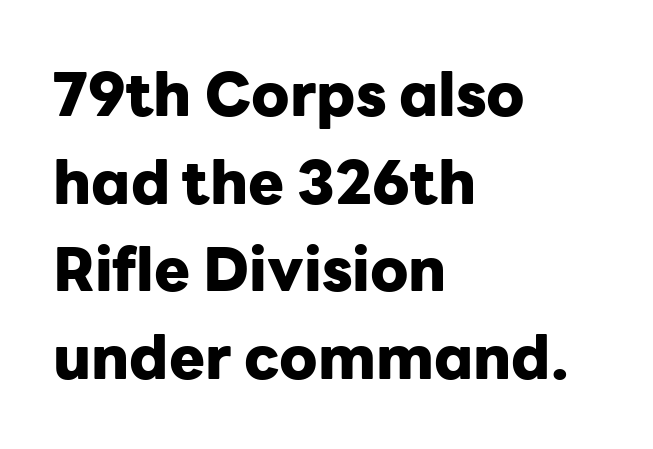
Leading: standard. What stands out about the letter spacing? Nothing — it is the standard amount. This is the regular roman posture of the typeface. The rendering uses natural spacing where letterforms have individual widths.
